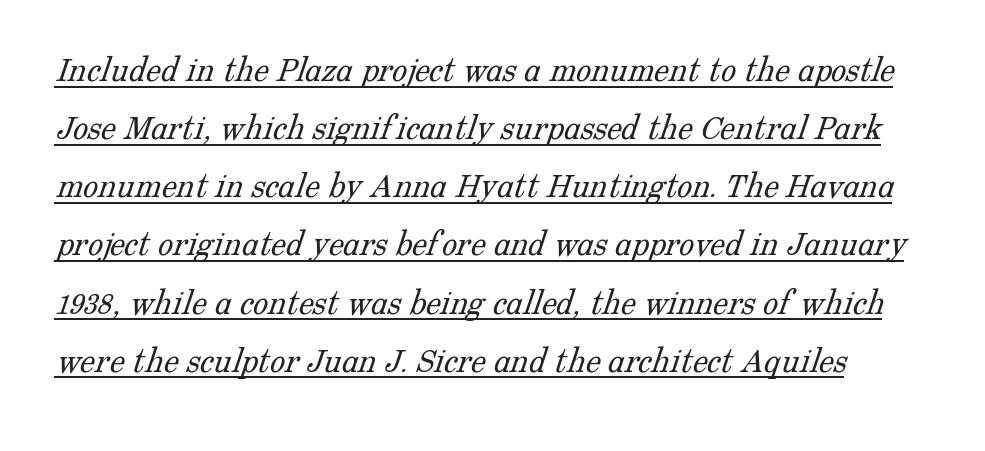
To sum up the face: it has serifs. The string is rendered with underlining switched on. Students, observe: this is what conventionally led text looks like. The face used here is proportionally spaced, like ordinary book or web type. On a weight scale, this lands at 450 or below.
